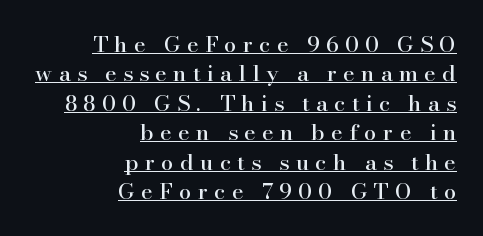
The face used here appears with an underline applied. Vertically, the passage feels balanced, rows spaced as you'd expect. Spacing between characters has been opened up far beyond the box default. Every stem runs plumb, perpendicular to the baseline.
